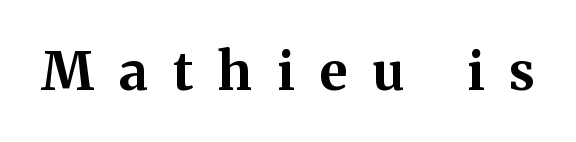
{"serif": "yes", "italic": "no", "bold": "yes", "weight": "bold", "width": "normal", "stroke_contrast": "medium", "x_height": "medium", "monospaced": "no", "underline": "no", "letter_spacing": "wide", "letter_spacing_em": 0.48, "glyph_px": 53}
